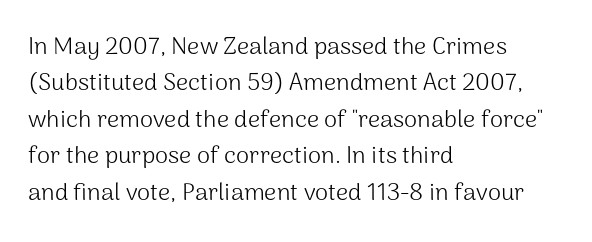
{"italic": "no", "bold": "no", "underline": "no", "align": "left", "line_spacing": "normal", "line_spacing_ratio": 1.52, "letter_spacing": "normal", "letter_spacing_em": 0.0, "glyph_px": 24}
